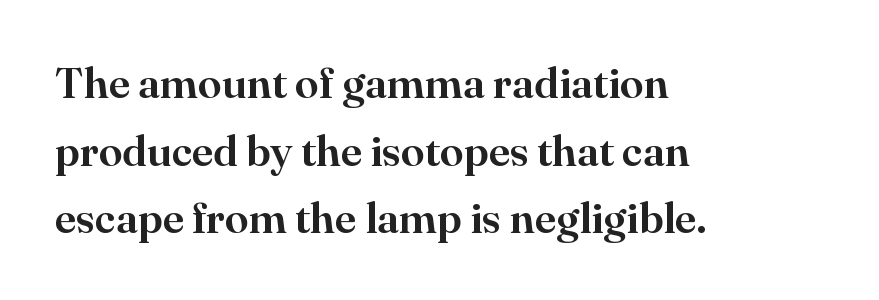
Q: Is the text italic (slanted)? A: No, it is upright.
Q: Is the typeface a serif or a sans-serif typeface? A: Serif.
Q: Is the text underlined? A: No.
Q: How is the paragraph aligned? A: Left-aligned.
Q: Is the spacing between letters normal or unusually wide? A: Normal.
Q: Is the spacing between lines tight, normal or loose? A: Normal.
Q: Width (condensed, normal, or wide)? A: Normal.
Q: Stroke contrast? A: High.
Q: x-height? A: Small.
Q: Monospaced? A: No.
